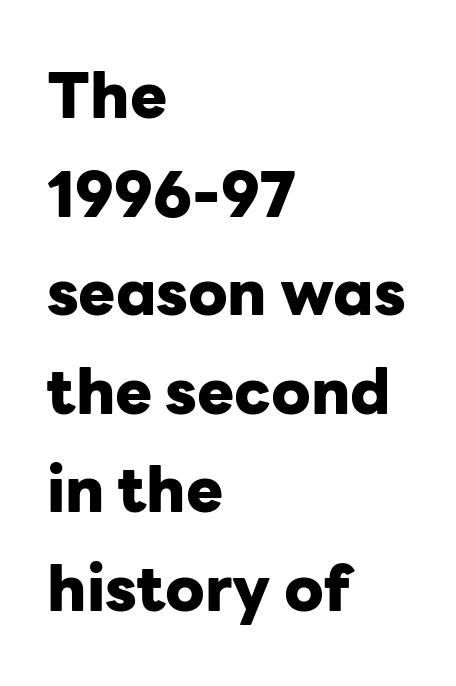
{"serif": "no", "italic": "no", "bold": "yes", "weight": "heavy", "width": "normal", "stroke_contrast": "low", "x_height": "medium", "monospaced": "no", "underline": "no", "align": "left", "line_spacing": "normal", "line_spacing_ratio": 1.59, "letter_spacing": "normal", "letter_spacing_em": 0.0, "glyph_px": 62}
